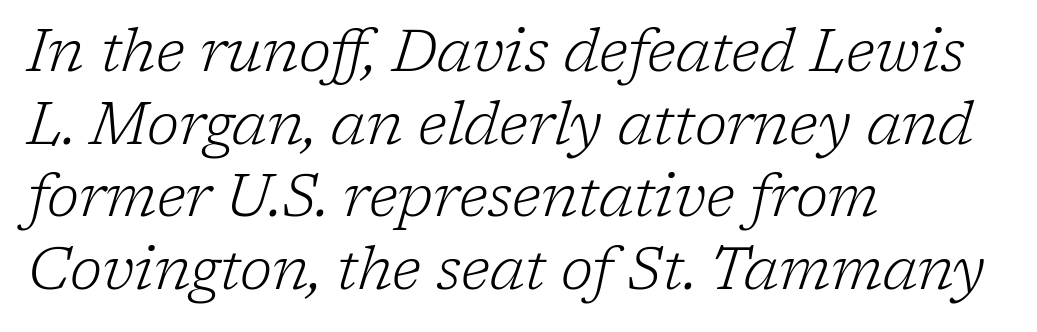
Short and long lines alike share a common starting point at left. The font is comparable to plain body text, perhaps lighter. No word sits above an underline. A typesetter would label this face a serif. Do the characters align in a grid? No, the font is proportional. The letters are slanted; this is an italic face.
